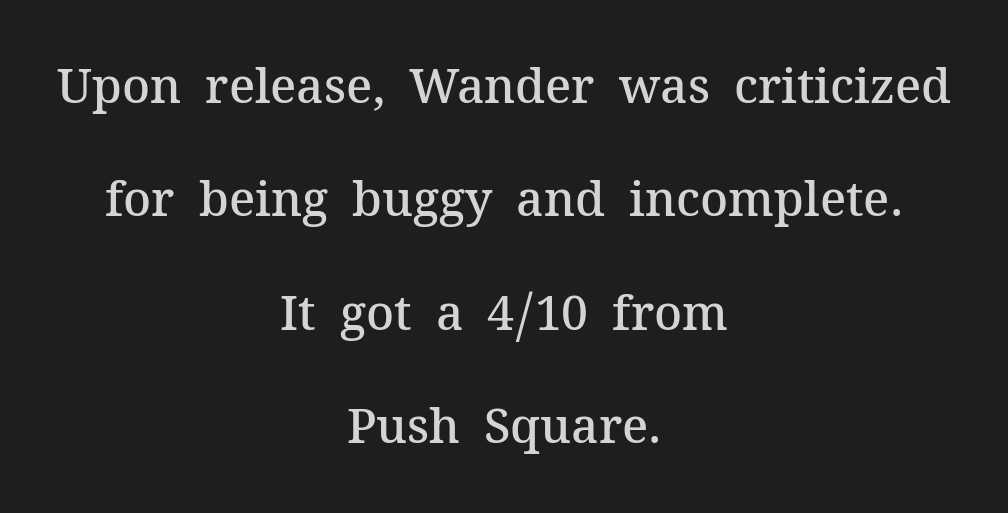
Summary of vertical rhythm: relaxed, with wide interline spacing. Heft: intermediate — a semibold. Little horizontal feet cap the strokes, marking this as serif type. Horizontally, the lines are justified to the midpoint only. Note the varied advance widths — an 'i' is clearly narrower than an 'm'.
